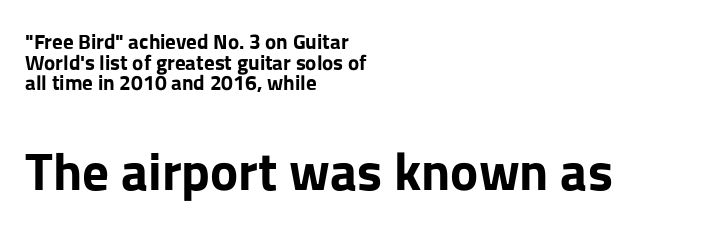
Q: Is the text bold? A: Yes.
Q: Is the text italic (slanted)? A: No, it is upright.
Q: Is the typeface a serif or a sans-serif typeface? A: Sans-serif.
Q: Is the text underlined? A: No.
Q: How is the paragraph aligned? A: Left-aligned.
Q: Is the spacing between letters normal or unusually wide? A: Normal.
Q: Is the spacing between lines tight, normal or loose? A: Tight.
Q: Which block of text is set in a larger size, the first (top) or the second (bottom)? A: The second (bottom) one.
Q: Width (condensed, normal, or wide)? A: Normal.
Q: Stroke contrast? A: Low.
Q: x-height? A: Medium.
Q: Monospaced? A: No.
